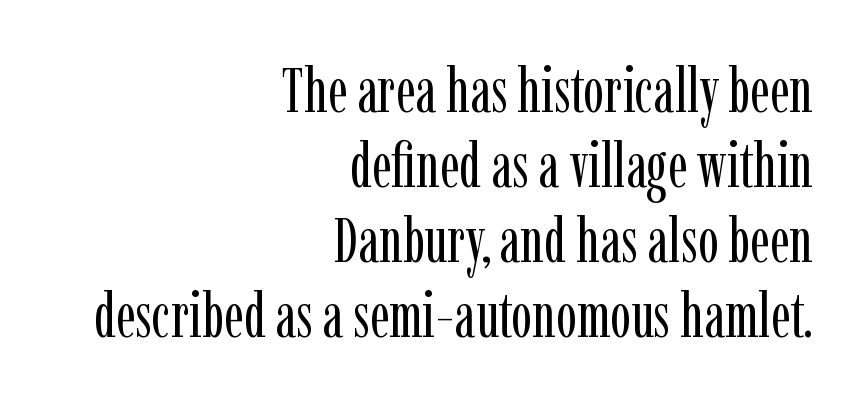
The horizontal fit of the characters is conventional and even. Has an underline been added? It has not. A typesetter would call this proportional, since set widths differ per character. Ordinary non-slanted type is in use.
